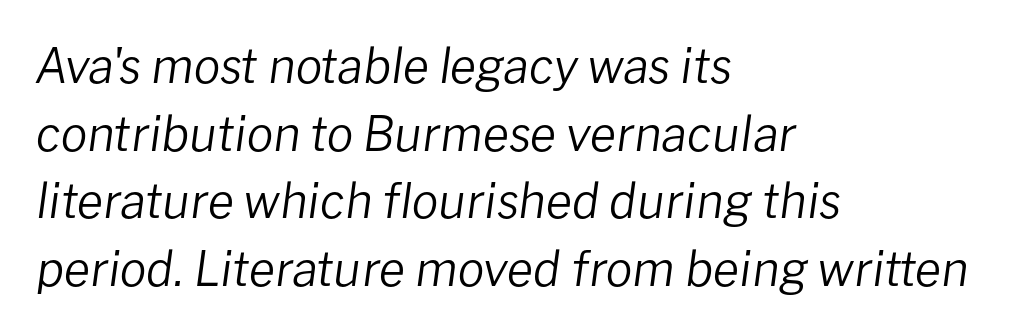
The image shows 48 px regular-weight type, italic (leaning right); set left-aligned, normal line spacing (1.41x), normal letter spacing, not underlined; low stroke contrast and a medium x-height.
